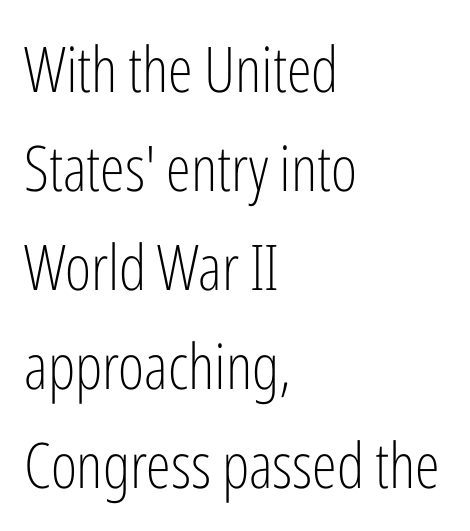
{"serif": "no", "italic": "no", "bold": "no", "weight": "light", "width": "condensed", "stroke_contrast": "low", "x_height": "medium", "monospaced": "no", "underline": "no", "align": "left", "line_spacing": "normal", "line_spacing_ratio": 1.57, "letter_spacing": "normal", "letter_spacing_em": 0.0, "glyph_px": 63}
